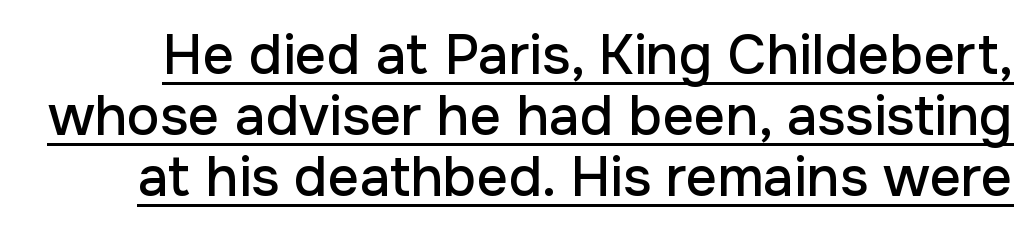
The image shows 55 px sans-serif type, upright; set tight line spacing (1.11x), normal letter spacing, underlined; low stroke contrast and a medium x-height.
